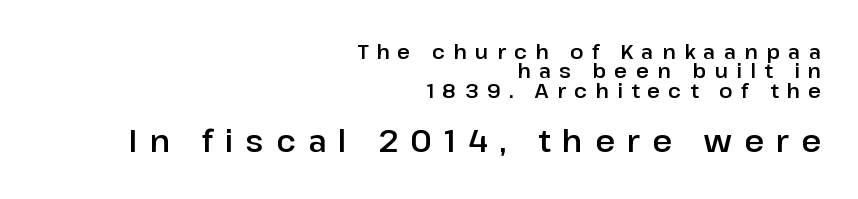
The image shows 30 px sans-serif type, upright; set right-aligned, tight line spacing (0.97x), unusually wide letter spacing (+0.41 em), not underlined; the second (bottom) block is 1.5x larger; low stroke contrast and a medium x-height.
